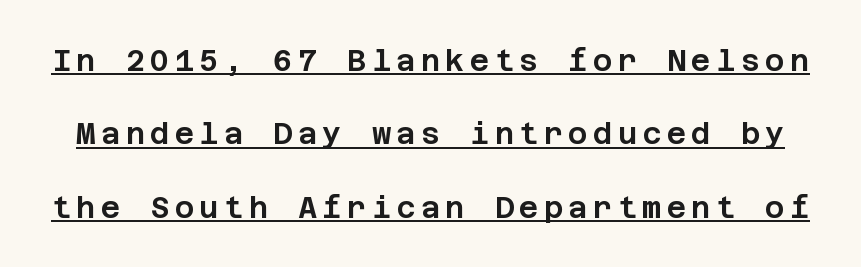
Look at the bottom of the vertical strokes: they stop flat, with no serifs. Underlined type. Line spacing here is loose. Vertical strokes here are truly vertical.
